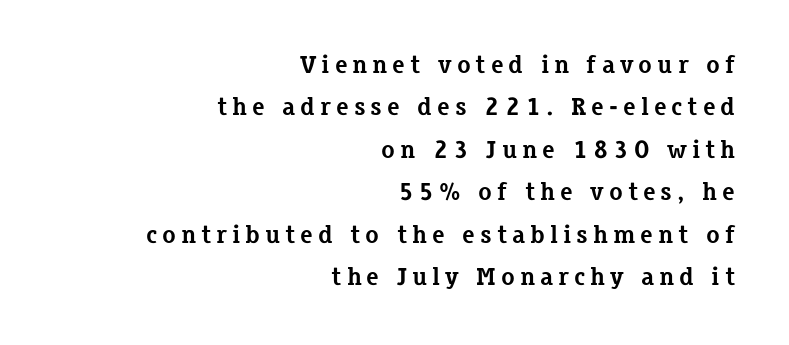
Quick note: interline space is typical. Glyph-to-glyph distance is far greater than everyday printed text. I'd describe the lettering as bold — thick and assertive. Rule under the text: the space is simply empty. These lines were composed using upright roman letters. The text block is weighted toward the right margin, trailing off unevenly leftward.
